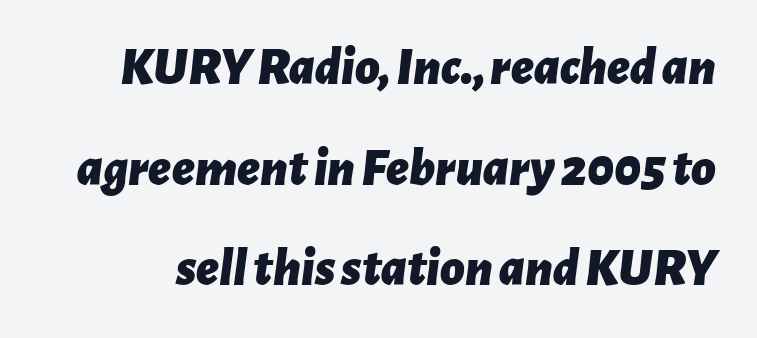
Each letter keeps its own natural width here, so spacing adapts to shape. Glyph-to-glyph distance matches everyday printed text. How heavy is the stroke? Heavy — this is a bold. The foot of each line stays bare and open.
